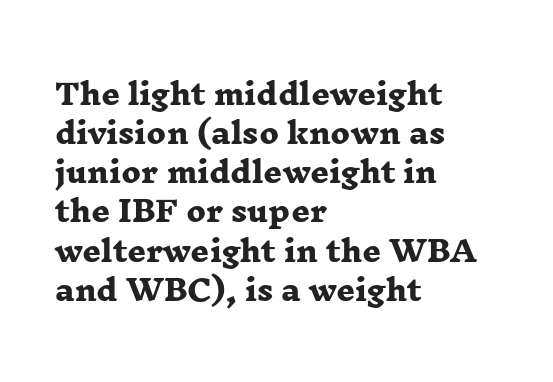
Compared with typical body copy, the letter spacing here is the same. Quick note: interline space is typical. The lines are quadded left. Unmarked baselines from the first word to the last. These lines are rendered in a variable-pitch font. Strong, thick strokes mark this as bold type.
